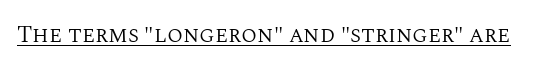
{"italic": "no", "bold": "no", "underline": "yes", "letter_spacing": "normal", "letter_spacing_em": 0.0, "glyph_px": 23}
